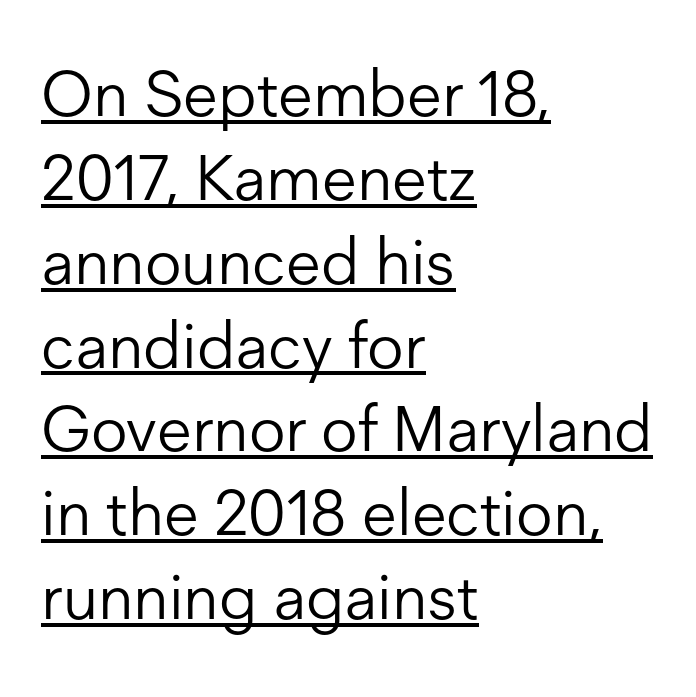
Grotesque or geometric, the face here clearly has no serifs. The string is rendered with underlining switched on. The letters advance in unequal steps, a hallmark of proportional type. Leading: standard. The text block is weighted toward the left margin, trailing off unevenly rightward.
